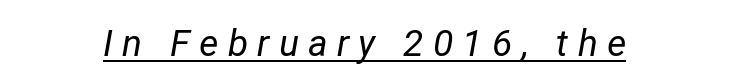
Q: Is the text bold? A: No.
Q: Is the text italic (slanted)? A: Yes, it leans right by about 12 degrees.
Q: Is the text underlined? A: Yes.
Q: Is the spacing between letters normal or unusually wide? A: Unusually wide.
Q: Width (condensed, normal, or wide)? A: Normal.
Q: Stroke contrast? A: Low.
Q: x-height? A: Medium.
Q: Monospaced? A: No.
